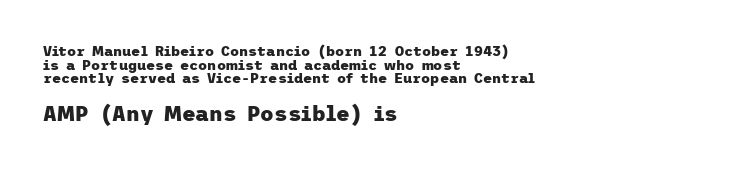
Q: Is the text bold? A: Yes.
Q: Is the text italic (slanted)? A: No, it is upright.
Q: Is the text underlined? A: No.
Q: How is the paragraph aligned? A: Left-aligned.
Q: Is the spacing between letters normal or unusually wide? A: Normal.
Q: Is the spacing between lines tight, normal or loose? A: Tight.
Q: Which block of text is set in a larger size, the first (top) or the second (bottom)? A: The second (bottom) one.
